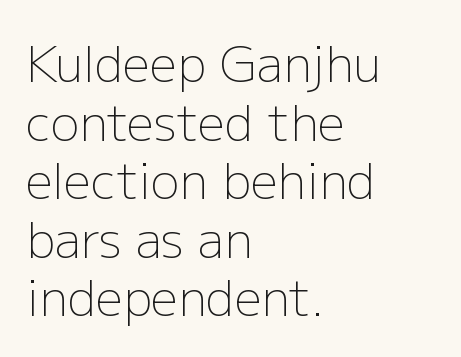
{"serif": "no", "italic": "no", "bold": "no", "weight": "light", "width": "normal", "stroke_contrast": "low", "x_height": "medium", "monospaced": "no", "underline": "no", "align": "left", "line_spacing_ratio": 1.22, "letter_spacing": "normal", "letter_spacing_em": 0.0, "glyph_px": 48}
